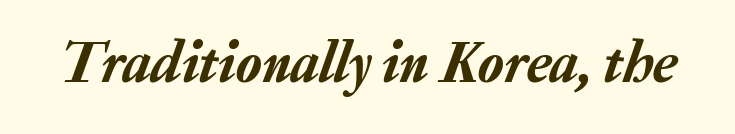
The image shows 59 px text type, italic (leaning right); set normal letter spacing, not underlined; low stroke contrast and a medium x-height.
